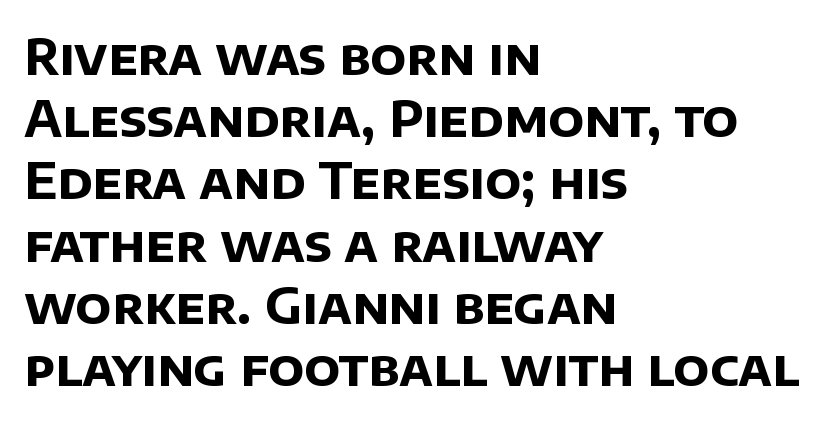
The image shows 49 px bold sans-serif type; set left-aligned, normal line spacing (1.27x), normal letter spacing, not underlined; low stroke contrast and a large x-height.
